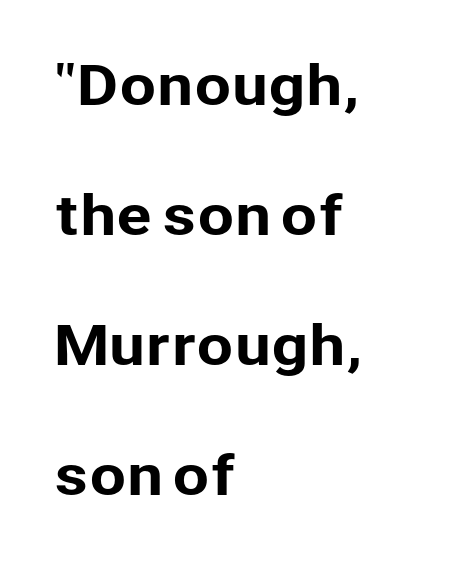
The image shows 53 px sans-serif type, upright; set left-aligned, loose line spacing (2.45x), normal letter spacing, not underlined; low stroke contrast and a medium x-height.
